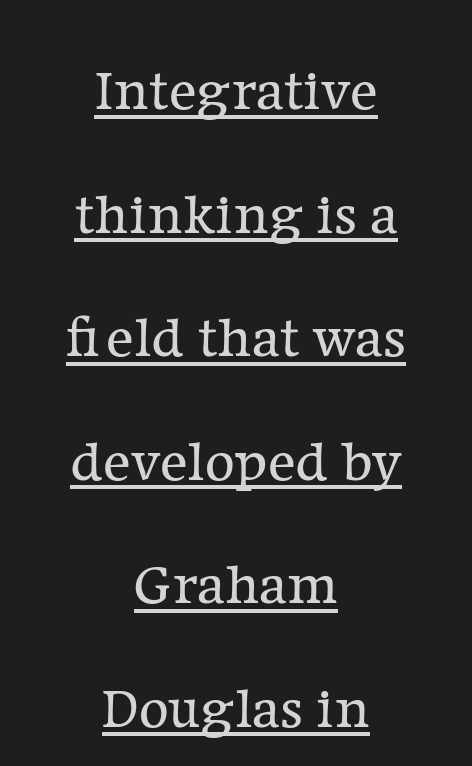
Q: Is the text bold? A: No.
Q: Is the text italic (slanted)? A: No, it is upright.
Q: Is the typeface a serif or a sans-serif typeface? A: Serif.
Q: Is the text underlined? A: Yes.
Q: How is the paragraph aligned? A: Centered.
Q: Is the spacing between letters normal or unusually wide? A: Normal.
Q: Is the spacing between lines tight, normal or loose? A: Loose.
Q: Width (condensed, normal, or wide)? A: Normal.
Q: Stroke contrast? A: Low.
Q: x-height? A: Medium.
Q: Monospaced? A: No.
